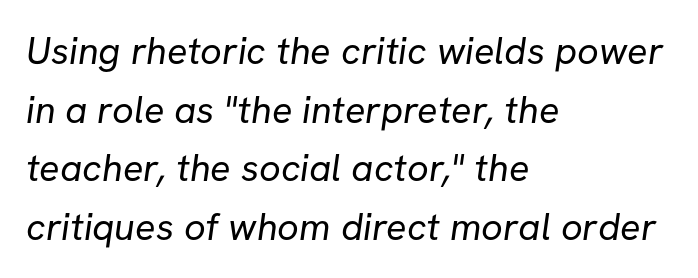
The image shows 38 px regular-weight sans-serif type; set left-aligned, normal line spacing (1.54x), normal letter spacing, not underlined; low stroke contrast and a medium x-height.
